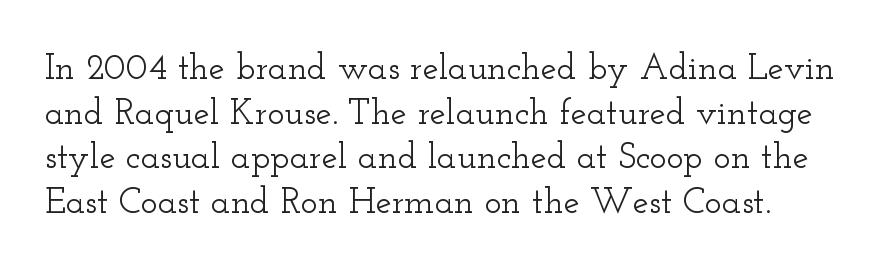
Q: Is the text italic (slanted)? A: No, it is upright.
Q: Is the typeface a serif or a sans-serif typeface? A: Serif.
Q: Is the text underlined? A: No.
Q: Is the spacing between letters normal or unusually wide? A: Normal.
Q: Width (condensed, normal, or wide)? A: Wide.
Q: Stroke contrast? A: Low.
Q: x-height? A: Small.
Q: Monospaced? A: No.
